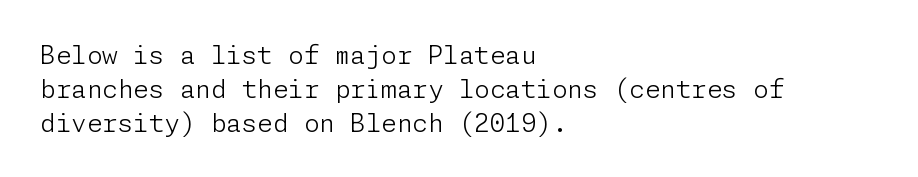
{"italic": "no", "bold": "no", "underline": "no", "align": "left", "line_spacing": "normal", "line_spacing_ratio": 1.36, "letter_spacing": "normal", "letter_spacing_em": 0.0, "glyph_px": 25}
